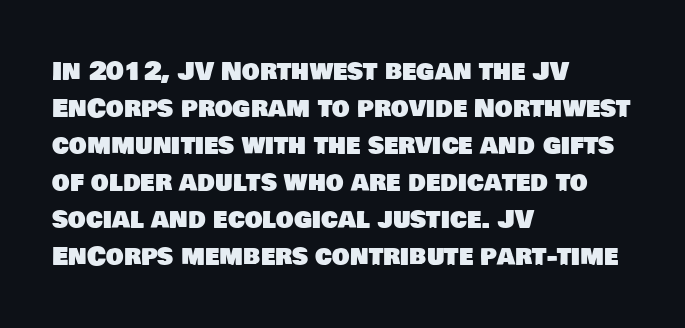
{"underline": "no", "align": "left", "line_spacing": "normal", "line_spacing_ratio": 1.48, "letter_spacing": "normal", "letter_spacing_em": 0.0, "glyph_px": 25}
